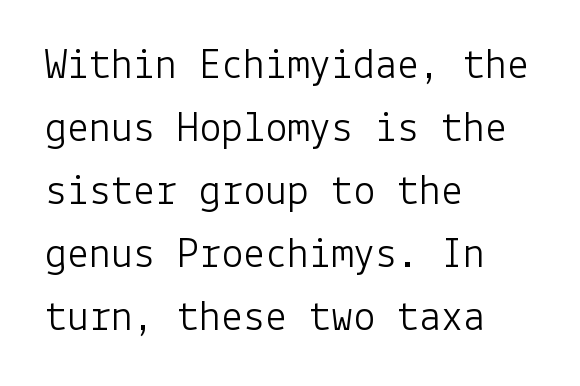
The image shows 44 px light sans-serif type, upright; set left-aligned, normal line spacing (1.43x), normal letter spacing, not underlined; low stroke contrast and a medium x-height.
